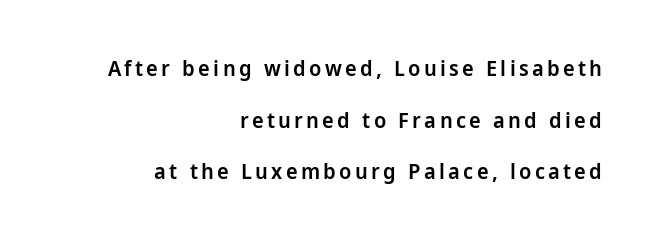
{"italic": "no", "bold": "semi", "underline": "no", "align": "right", "line_spacing": "loose", "line_spacing_ratio": 2.35, "glyph_px": 22}
